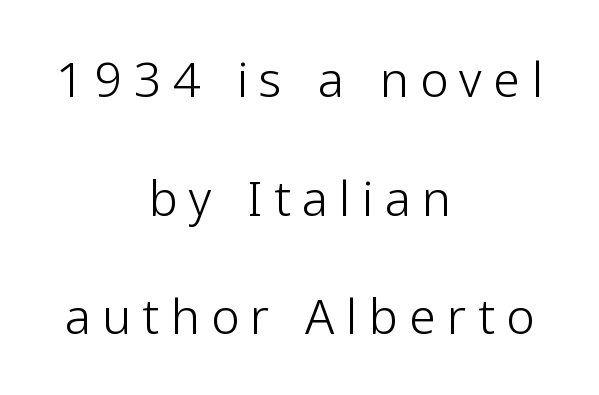
The image shows 48 px light sans-serif type, upright; set centered, loose line spacing (2.47x), unusually wide letter spacing (+0.24 em), not underlined; low stroke contrast and a medium x-height.
